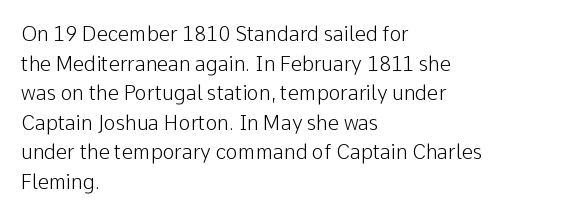
Compared with a typical body face, this is equally light or lighter still. The line texture is even and compact thanks to regular tracking. The space directly below the letters is spotless. Nope, not italic — everything's standing straight.
